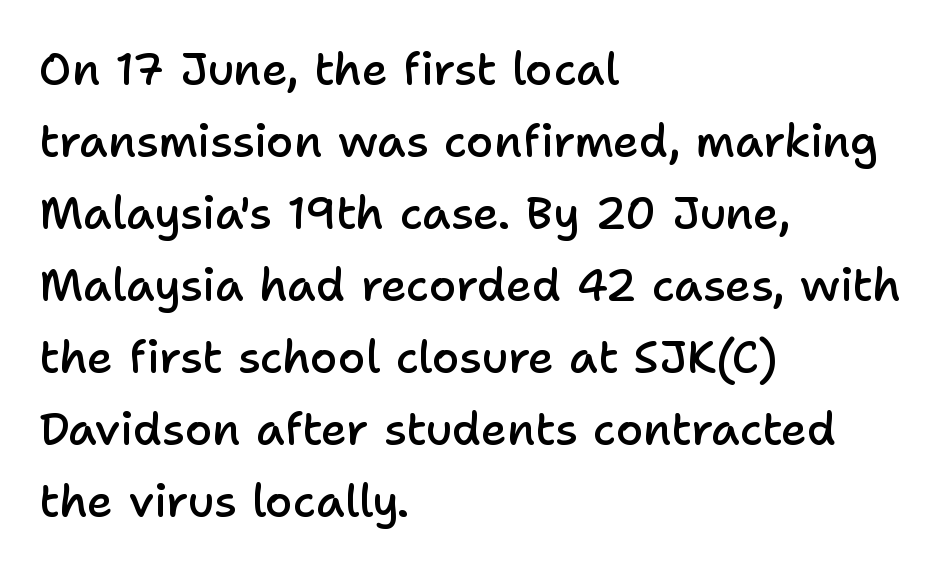
{"serif": "no", "italic": "no", "bold": "semi", "weight": "semibold", "width": "normal", "stroke_contrast": "low", "x_height": "medium", "monospaced": "no", "underline": "no", "align": "left", "line_spacing": "normal", "line_spacing_ratio": 1.6, "letter_spacing": "normal", "letter_spacing_em": 0.0, "glyph_px": 45}
